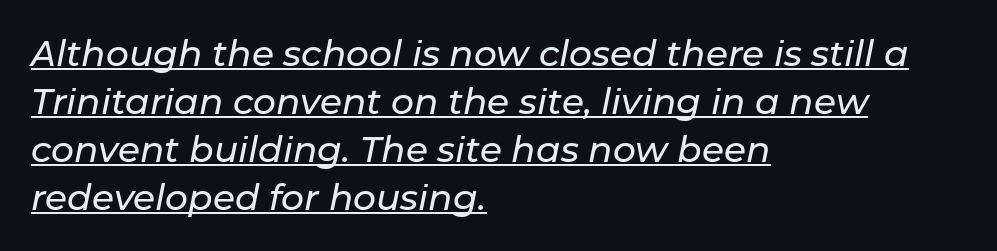
Glance below the letters and you will spot a drawn line. These lines are rendered in a variable-pitch font. The axis of the letterforms is tilted away from vertical. The space between consecutive lines is moderate. Spacing between characters is what you'd get straight out of the box.
